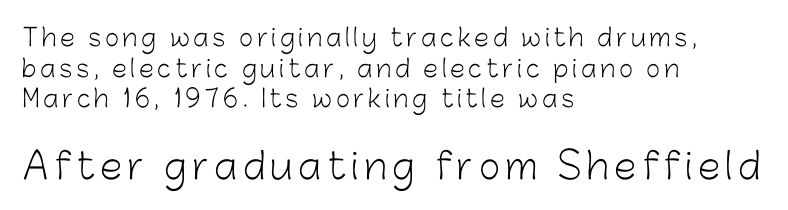
Q: Is the text bold? A: No.
Q: Is the text italic (slanted)? A: No, it is upright.
Q: Is the typeface a serif or a sans-serif typeface? A: Sans-serif.
Q: Is the text underlined? A: No.
Q: How is the paragraph aligned? A: Left-aligned.
Q: Is the spacing between lines tight, normal or loose? A: Normal.
Q: Which block of text is set in a larger size, the first (top) or the second (bottom)? A: The second (bottom) one.
Q: Width (condensed, normal, or wide)? A: Normal.
Q: Stroke contrast? A: Low.
Q: x-height? A: Medium.
Q: Monospaced? A: No.
